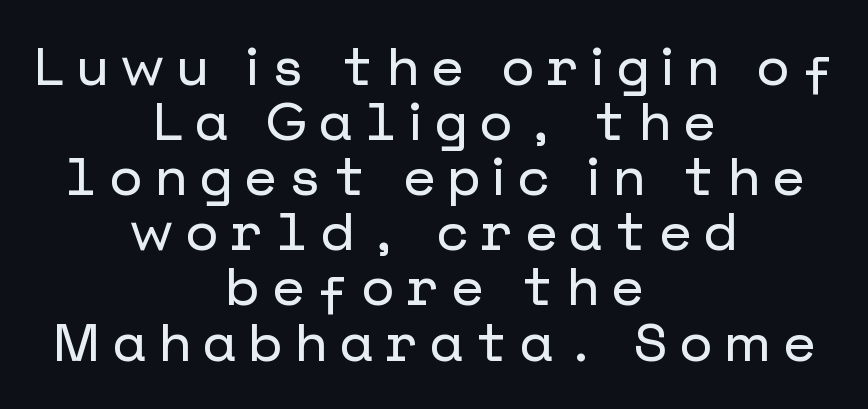
Characters remain perfectly vertical along every line. Descenders are the only things crossing below the line. The letterforms stand isolated, each surrounded by extra space. The glyphs in this specimen are sans serif. In CSS terms this would be text-align: center. Students, observe: this is what under-led, compact text looks like.
